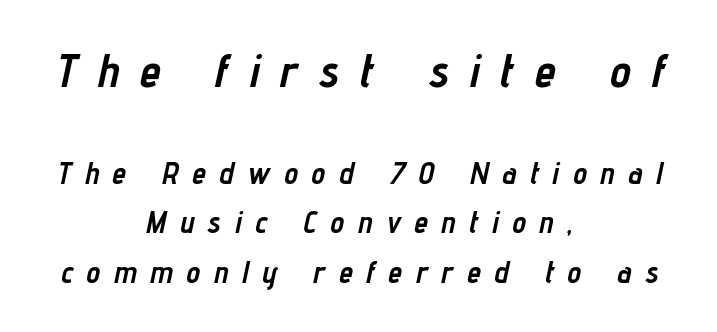
The image shows 47 px semibold, condensed type, italic (leaning right); set centered, normal line spacing (1.6x), unusually wide letter spacing (+0.45 em), not underlined; the first (top) block is 1.52x larger; low stroke contrast and a medium x-height.
